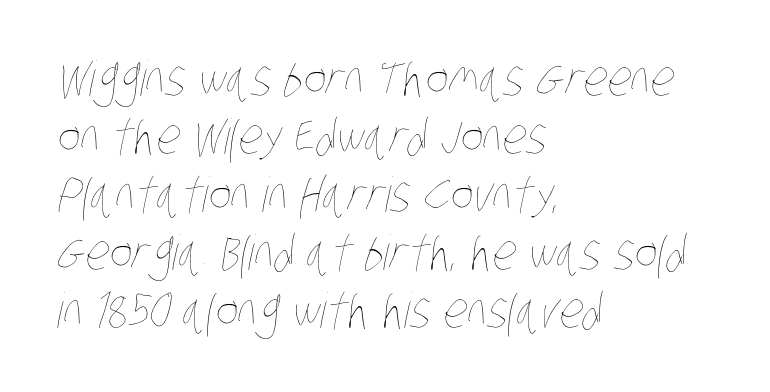
Q: Is the text bold? A: No.
Q: Is the text underlined? A: No.
Q: How is the paragraph aligned? A: Left-aligned.
Q: Is the spacing between letters normal or unusually wide? A: Normal.
Q: Width (condensed, normal, or wide)? A: Condensed.
Q: Stroke contrast? A: Low.
Q: x-height? A: Large.
Q: Monospaced? A: No.
